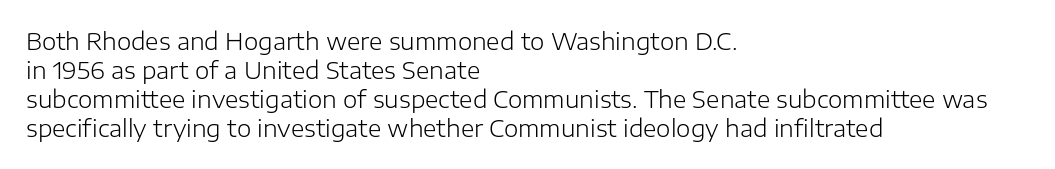
{"italic": "no", "bold": "no", "underline": "no", "align": "left", "line_spacing": "normal", "line_spacing_ratio": 1.26, "letter_spacing": "normal", "letter_spacing_em": 0.0, "glyph_px": 23}
